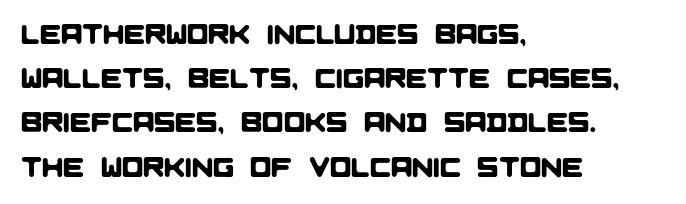
The image shows 28 px sans-serif type; set left-aligned, normal line spacing (1.58x), normal letter spacing, not underlined; low stroke contrast and a large x-height.
